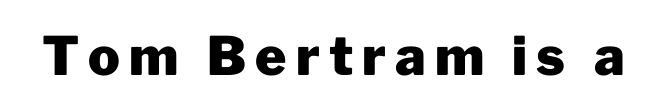
Strong, thick strokes mark this as bold type. The typeface chosen for these lines omits serifs. The foot of each line stays bare and open. A typesetter would call this proportional, since set widths differ per character. Posture: vertical.
